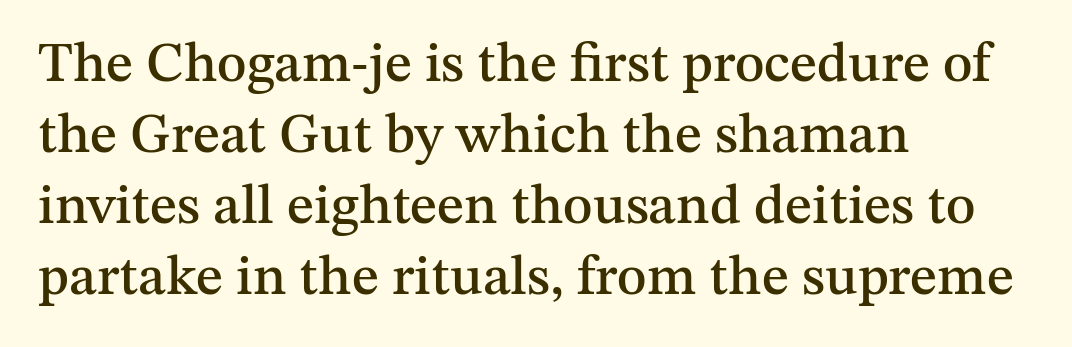
The image shows 56 px serif type, upright; set left-aligned, normal line spacing (1.27x), normal letter spacing, not underlined; medium stroke contrast and a medium x-height.
